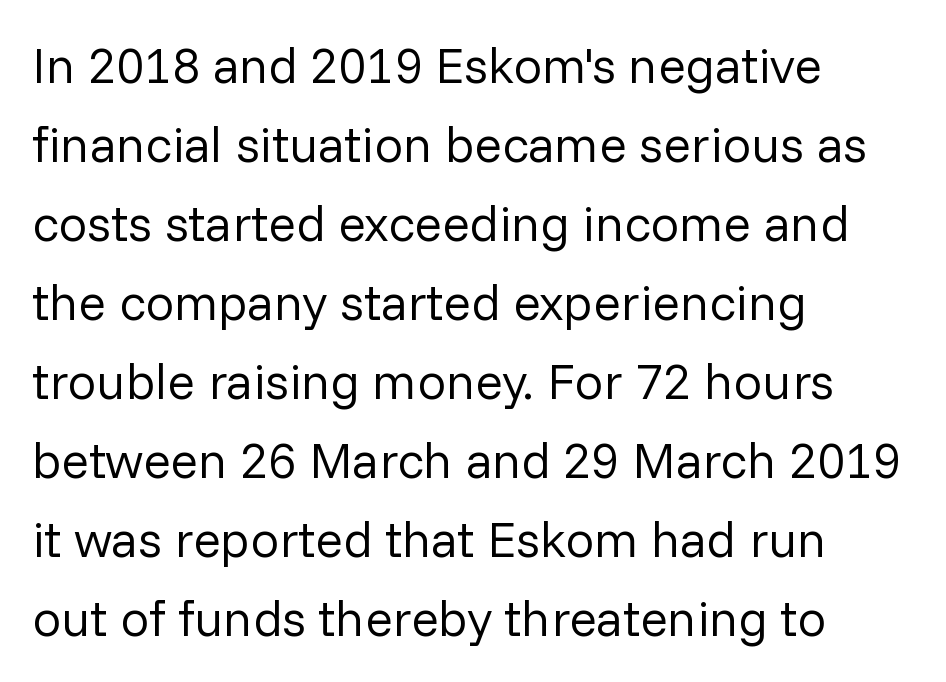
{"serif": "no", "italic": "no", "bold": "no", "weight": "regular", "width": "normal", "stroke_contrast": "low", "x_height": "medium", "monospaced": "no", "underline": "no", "align": "left", "line_spacing": "normal", "line_spacing_ratio": 1.55, "letter_spacing": "normal", "letter_spacing_em": 0.0, "glyph_px": 51}
